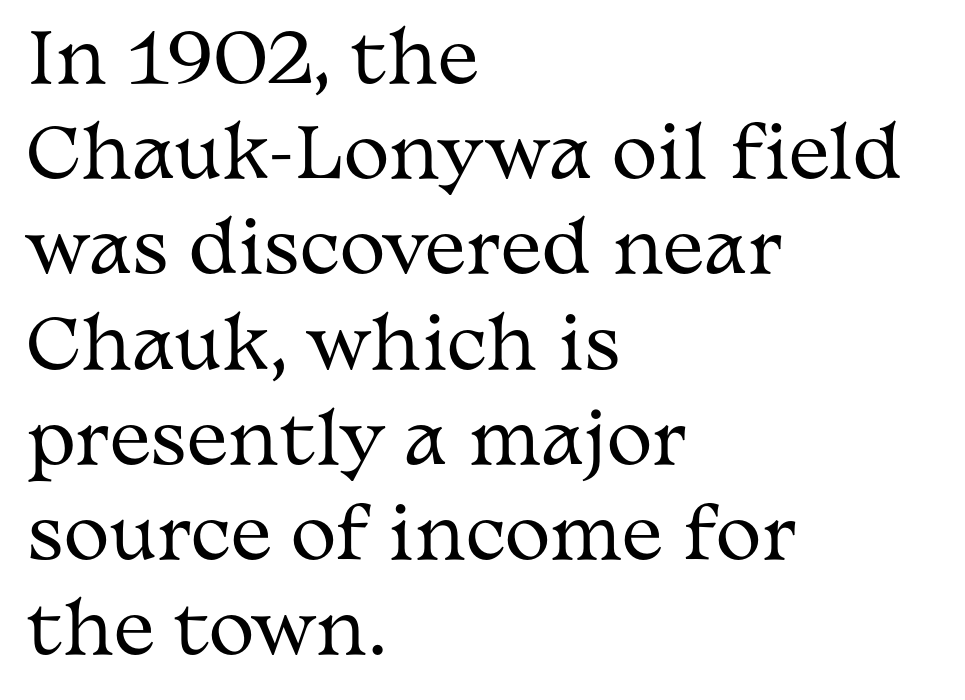
Q: Is the text bold? A: No.
Q: Is the text italic (slanted)? A: No, it is upright.
Q: Is the typeface a serif or a sans-serif typeface? A: Serif.
Q: Is the text underlined? A: No.
Q: How is the paragraph aligned? A: Left-aligned.
Q: Is the spacing between letters normal or unusually wide? A: Normal.
Q: Is the spacing between lines tight, normal or loose? A: Normal.
Q: Width (condensed, normal, or wide)? A: Wide.
Q: Stroke contrast? A: Medium.
Q: x-height? A: Medium.
Q: Monospaced? A: No.
